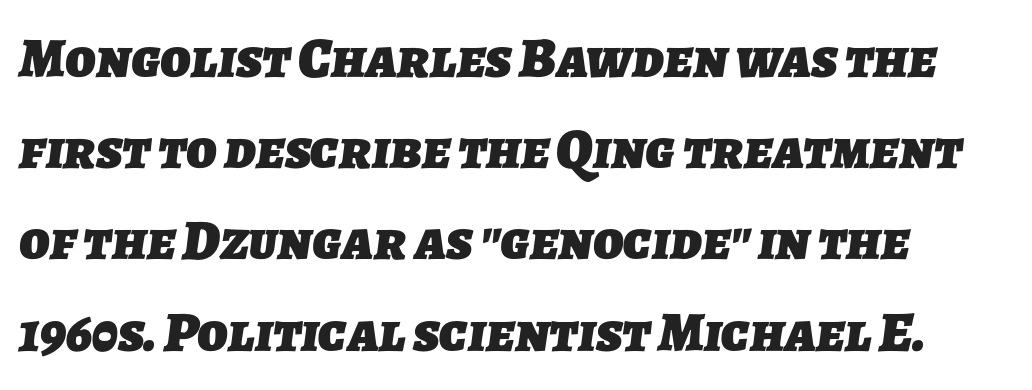
Look at the tracking — it's just the regular setting, nothing added. Summary of weight: heavy, a full bold. Here the designer chose a conventional face with non-uniform glyph widths. Regarding leading, the lines here are spaced in the standard way. The text was rendered using a sans face with plain stroke endings.
